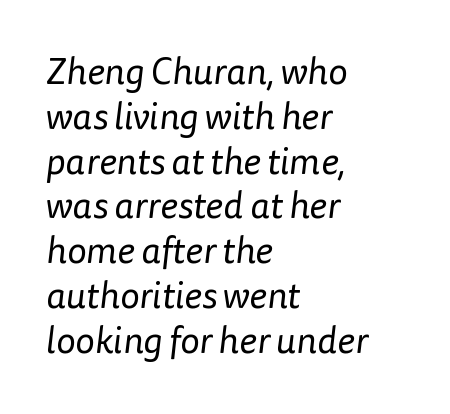
{"serif": "no", "bold": "no", "weight": "regular", "width": "normal", "stroke_contrast": "low", "x_height": "medium", "monospaced": "no", "underline": "no", "align": "left", "line_spacing_ratio": 1.21, "letter_spacing": "normal", "letter_spacing_em": 0.0, "glyph_px": 37}
